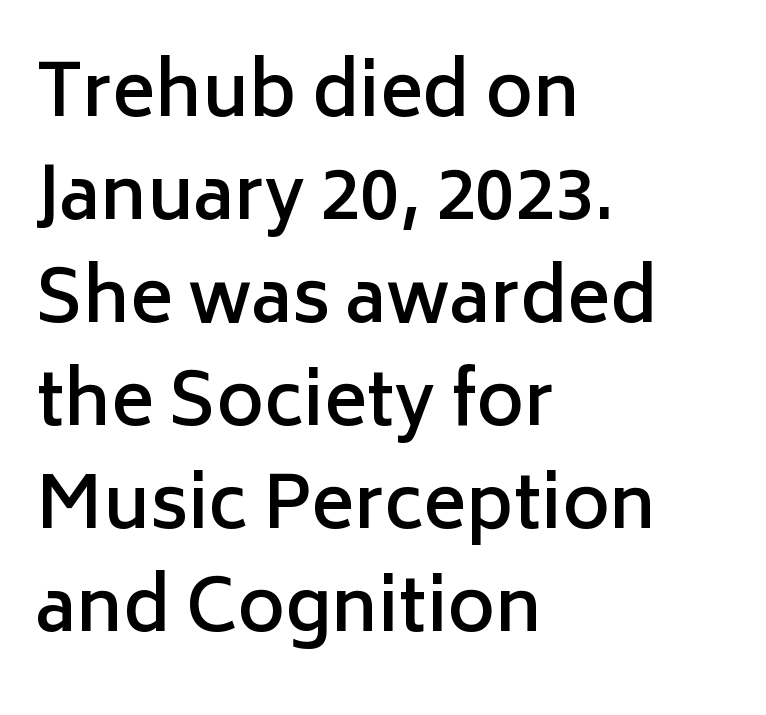
{"serif": "no", "italic": "no", "bold": "semi", "weight": "semibold", "width": "normal", "stroke_contrast": "low", "x_height": "medium", "monospaced": "no", "underline": "no", "align": "left", "line_spacing": "normal", "line_spacing_ratio": 1.43, "letter_spacing": "normal", "letter_spacing_em": 0.0, "glyph_px": 72}
